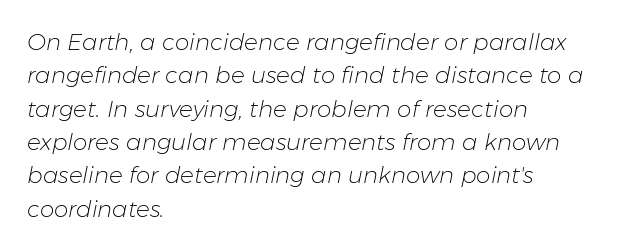
Notice how descenders clear the ascenders below comfortably — that's standard leading. The ragged edge is on the right, which tells us the setting is flush left. Quick note: italic. Each word holds together tightly as a unit, with standard inter-letter gaps. Underlining? Definitely not there. Stem width sits at or under what a default text font uses.
